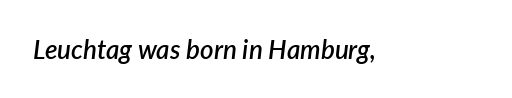
{"italic": "yes", "lean": "right", "slant_degrees": 7, "bold": "semi", "underline": "no", "letter_spacing": "normal", "letter_spacing_em": 0.0, "glyph_px": 26}
